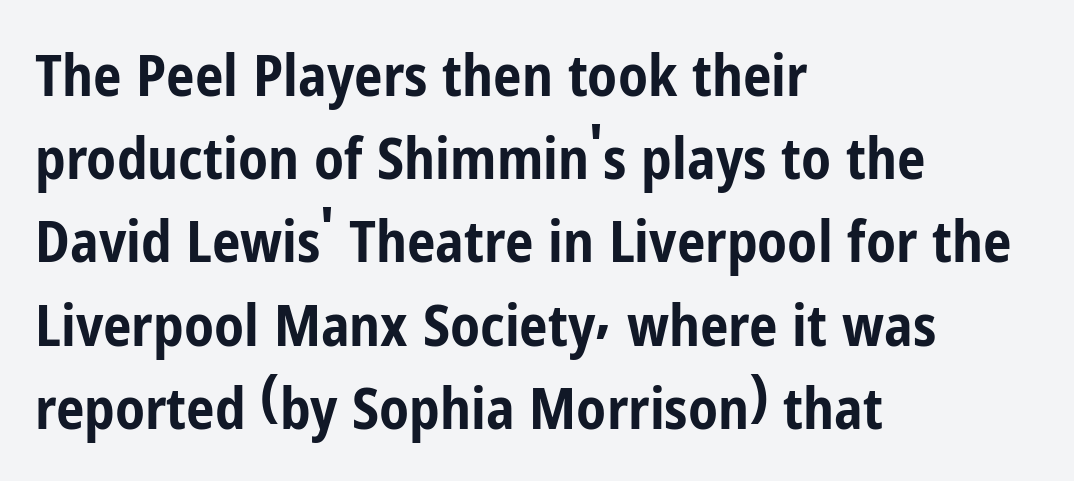
This sample uses plain, unmodified letter spacing. The rows are spaced the way most documents space them. The zone under the glyphs is completely vacant. The paragraph shown leans on its left margin. The rendering uses natural spacing where letterforms have individual widths.
